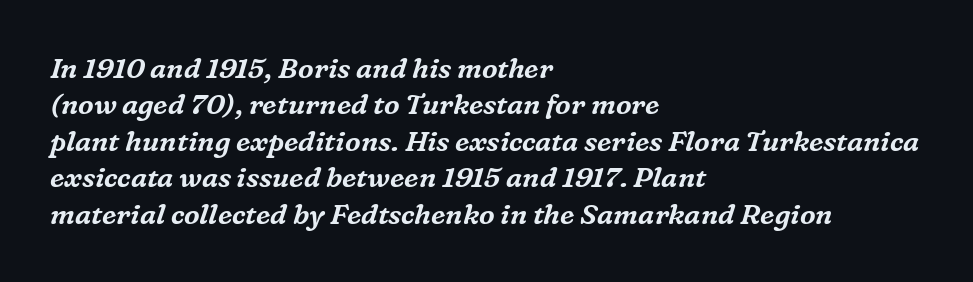
{"serif": "yes", "italic": "yes", "lean": "right", "slant_degrees": 16, "width": "normal", "stroke_contrast": "medium", "x_height": "medium", "monospaced": "no", "underline": "no", "align": "left", "line_spacing": "normal", "line_spacing_ratio": 1.3, "letter_spacing": "normal", "letter_spacing_em": 0.0, "glyph_px": 28}
